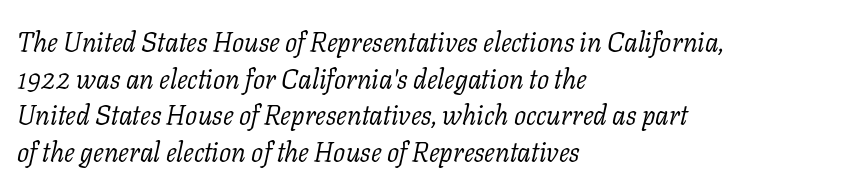
Q: Is the text bold? A: No.
Q: Is the text italic (slanted)? A: Yes, it leans right by about 11 degrees.
Q: Is the text underlined? A: No.
Q: How is the paragraph aligned? A: Left-aligned.
Q: Is the spacing between letters normal or unusually wide? A: Normal.
Q: Is the spacing between lines tight, normal or loose? A: Normal.
